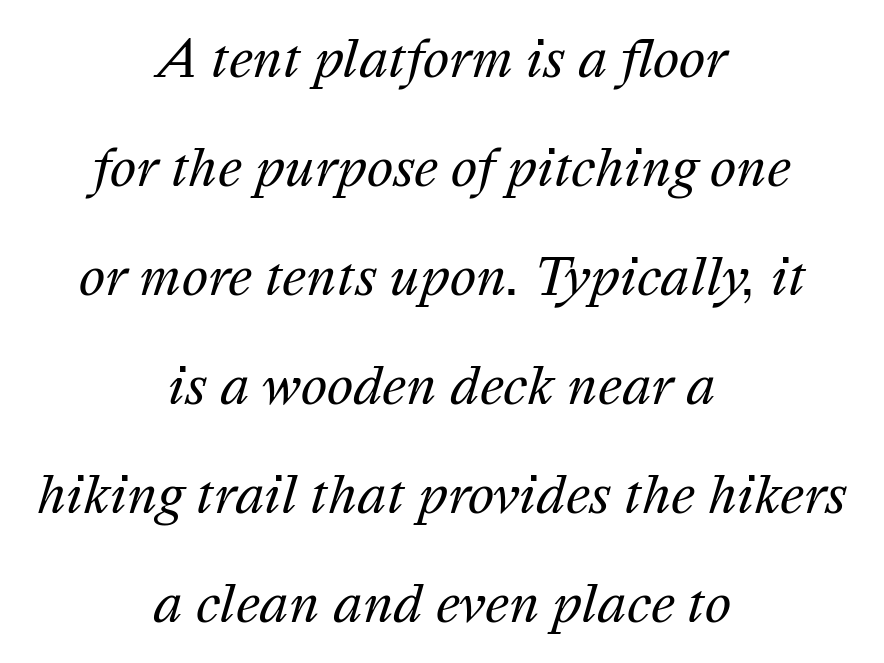
Notice how the passage keeps no hard edge, just a central spine. Italic: yes, the glyphs are oblique. Proportional: the letters do not fall into vertical columns. Words float on clear page, feet unadorned. The line-height multiplier appears high, well above default. Is the type heavy? It reads as light-to-regular instead.
